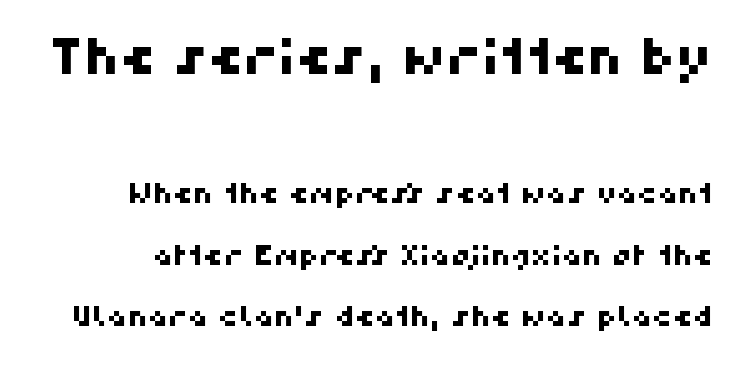
Q: Is the typeface a serif or a sans-serif typeface? A: Sans-serif.
Q: Is the text underlined? A: No.
Q: Is the spacing between letters normal or unusually wide? A: Normal.
Q: Is the spacing between lines tight, normal or loose? A: Loose.
Q: Which block of text is set in a larger size, the first (top) or the second (bottom)? A: The first (top) one.
Q: Width (condensed, normal, or wide)? A: Normal.
Q: Stroke contrast? A: High.
Q: x-height? A: Medium.
Q: Monospaced? A: No.
